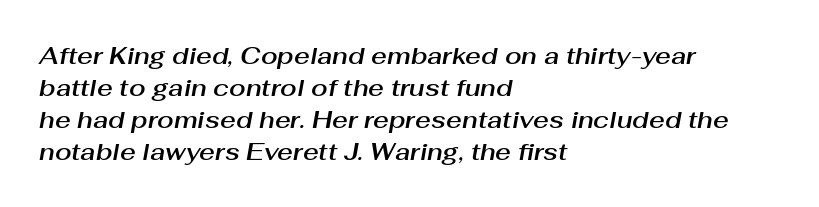
The image shows 24 px text type, italic (leaning right); set left-aligned, normal line spacing (1.33x), normal letter spacing, not underlined.
